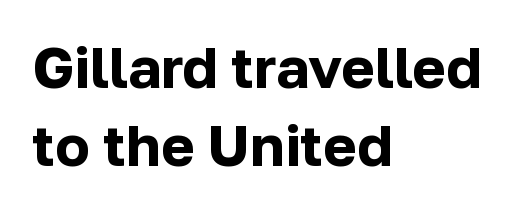
The image shows 57 px bold sans-serif type, upright; set left-aligned, normal line spacing (1.37x), normal letter spacing, not underlined; low stroke contrast and a medium x-height.
